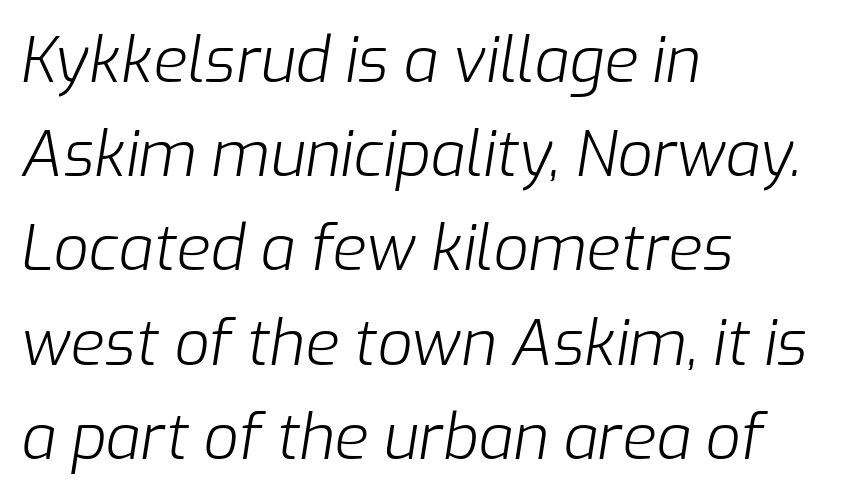
The image shows 62 px light type, italic (leaning right); set left-aligned, normal line spacing (1.52x), normal letter spacing, not underlined; low stroke contrast and a medium x-height.
